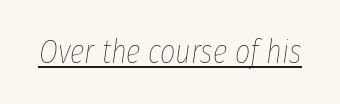
Q: Is the text bold? A: No.
Q: Is the text italic (slanted)? A: Yes, it leans right by about 8 degrees.
Q: Is the text underlined? A: Yes.
Q: Is the spacing between letters normal or unusually wide? A: Normal.
Q: Width (condensed, normal, or wide)? A: Condensed.
Q: Stroke contrast? A: Low.
Q: x-height? A: Medium.
Q: Monospaced? A: No.
